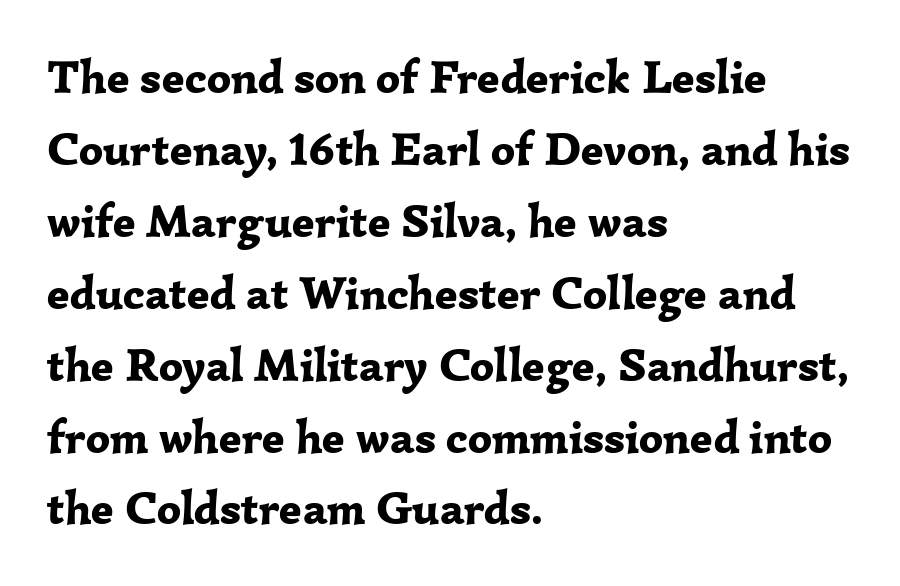
The image shows 47 px bold serif type, upright; set left-aligned, normal line spacing (1.53x), normal letter spacing, not underlined; low stroke contrast and a medium x-height.
